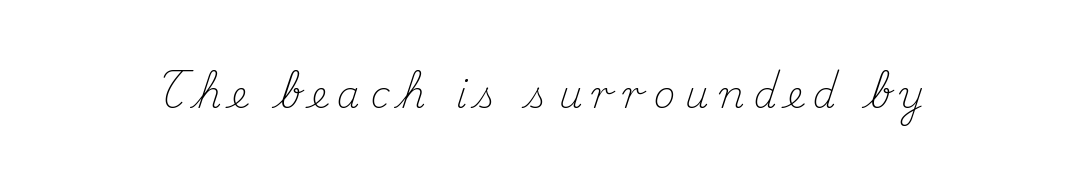
The image shows 37 px light serif type; set unusually wide letter spacing (+0.27 em), not underlined; medium stroke contrast and a small x-height.
